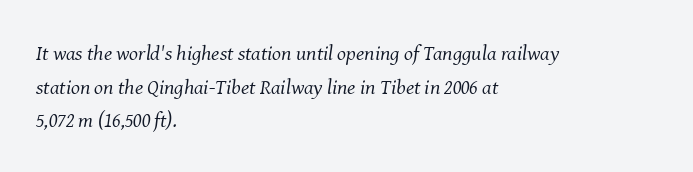
Q: Is the text bold? A: No.
Q: Is the text italic (slanted)? A: Yes, it leans right by about 8 degrees.
Q: Is the text underlined? A: No.
Q: How is the paragraph aligned? A: Left-aligned.
Q: Is the spacing between letters normal or unusually wide? A: Normal.
Q: Is the spacing between lines tight, normal or loose? A: Normal.
